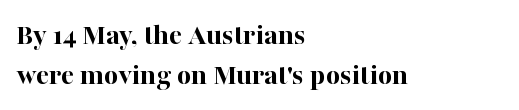
Nothing unusual about the tracking: characters are spaced as the font intends. The axis of the letterforms is exactly vertical. Varying glyph widths throughout — classic text-font behaviour. The passage shown is not underscored anywhere.
